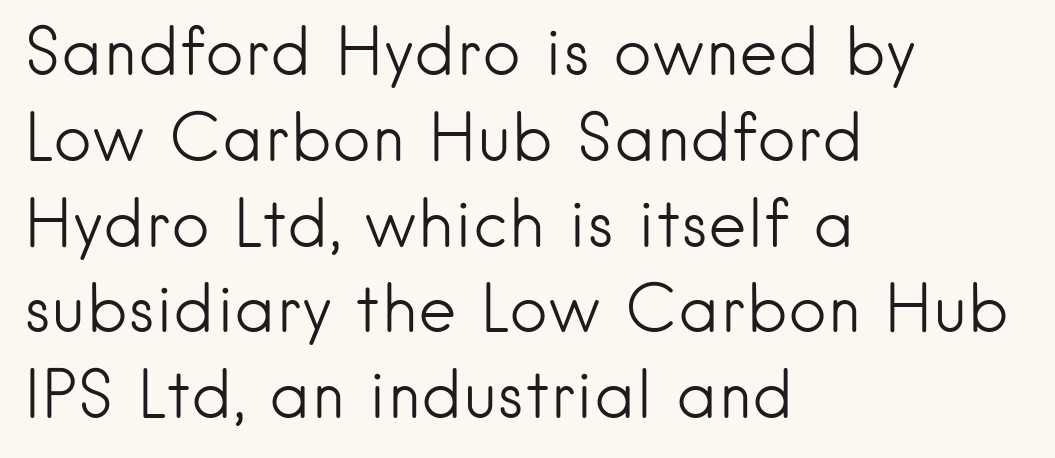
The image shows 66 px light sans-serif type, upright; set left-aligned, normal line spacing (1.3x), normal letter spacing, not underlined; low stroke contrast and a small x-height.
